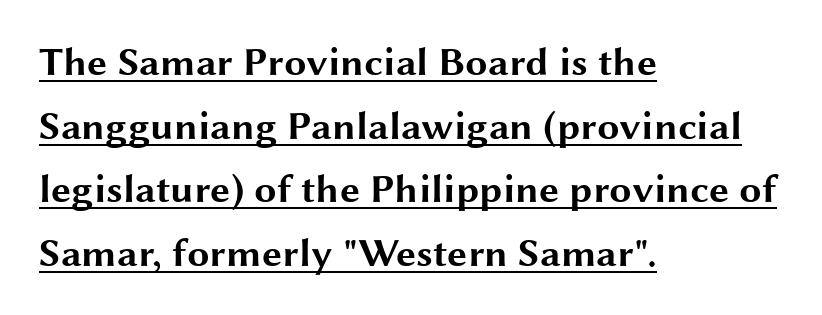
Glance below the letters and you will spot a drawn line. A typesetter would call this proportional, since set widths differ per character. In CSS terms this would be text-align: left. Tall strokes in this sample are plumb rather than angled. Words appear dense and cohesive because spacing is normal.
